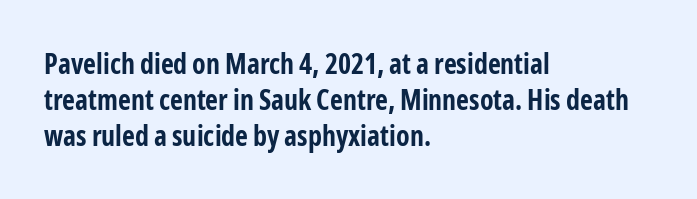
{"serif": "no", "italic": "no", "bold": "yes", "weight": "bold", "width": "condensed", "stroke_contrast": "low", "x_height": "medium", "monospaced": "no", "underline": "no", "align": "left", "line_spacing": "normal", "line_spacing_ratio": 1.28, "letter_spacing": "normal", "letter_spacing_em": 0.0, "glyph_px": 28}
